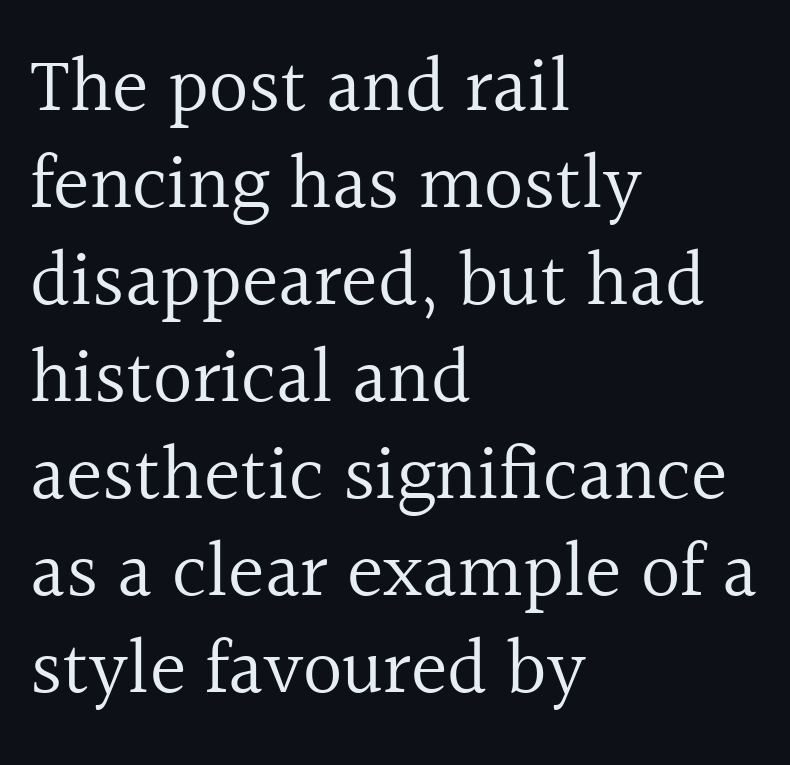
The rows are spaced the way most documents space them. Each letter keeps its own natural width here, so spacing adapts to shape. Caption: face not bold, strokes unweighted. Nothing unusual about the tracking: characters are spaced as the font intends.
